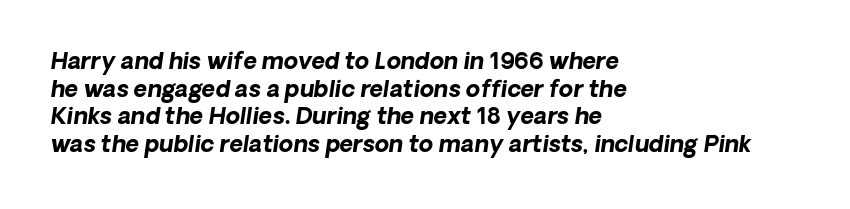
Q: Is the text bold? A: Yes.
Q: Is the text italic (slanted)? A: Yes, it leans right by about 8 degrees.
Q: Is the text underlined? A: No.
Q: How is the paragraph aligned? A: Left-aligned.
Q: Is the spacing between letters normal or unusually wide? A: Normal.
